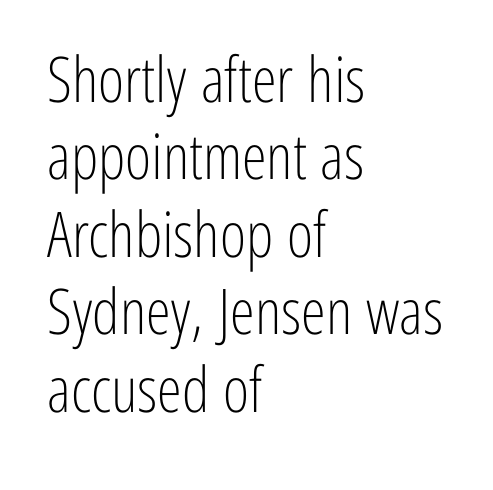
These lines are rendered in a variable-pitch font. Designer's note — italics off, roman on. The rendering anchors every line to the left-hand side. Clear beneath every line of the passage. The letters look calm and open, with moderate or lighter stems.
